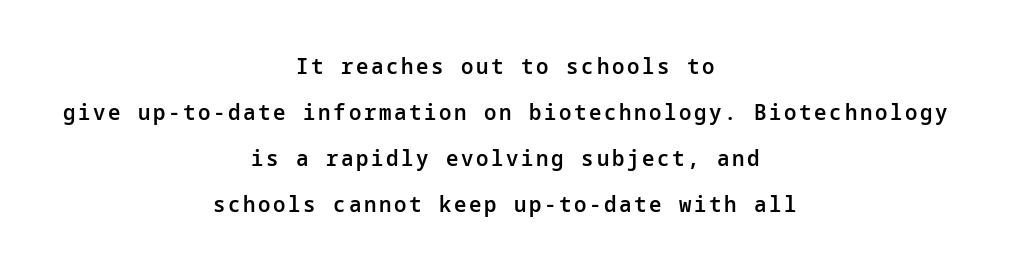
Q: Is the text bold? A: Semi-bold.
Q: Is the text italic (slanted)? A: No, it is upright.
Q: Is the text underlined? A: No.
Q: How is the paragraph aligned? A: Centered.
Q: Is the spacing between lines tight, normal or loose? A: Loose.
